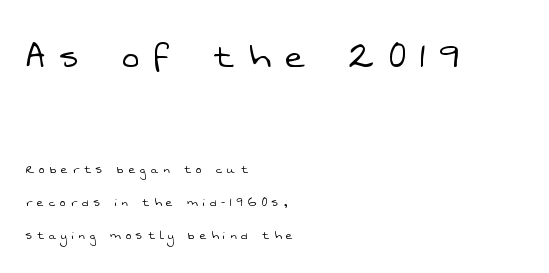
{"serif": "no", "bold": "no", "weight": "light", "width": "normal", "stroke_contrast": "low", "x_height": "medium", "monospaced": "no", "underline": "no", "align": "left", "line_spacing": "loose", "line_spacing_ratio": 2.37, "letter_spacing": "wide", "letter_spacing_em": 0.36, "larger_block": "first", "size_ratio": 3.0, "glyph_px": 42}
